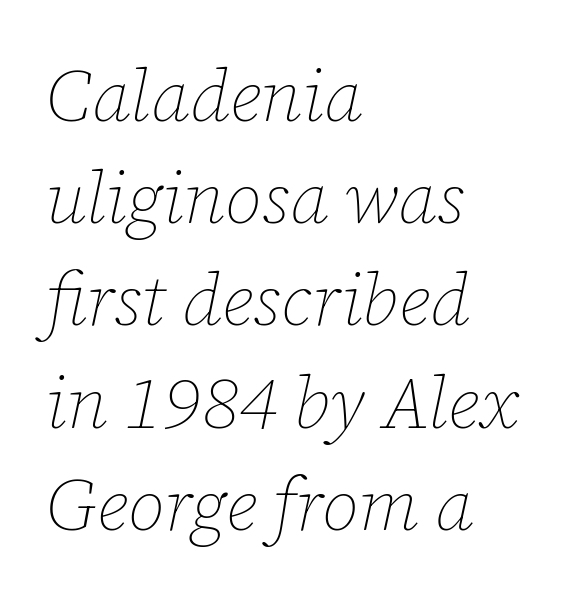
{"italic": "yes", "lean": "right", "slant_degrees": 12, "bold": "no", "weight": "thin", "width": "normal", "stroke_contrast": "low", "x_height": "medium", "monospaced": "no", "underline": "no", "align": "left", "line_spacing": "normal", "line_spacing_ratio": 1.4, "letter_spacing": "normal", "letter_spacing_em": 0.0, "glyph_px": 73}
